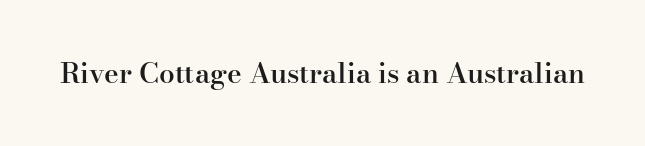
{"serif": "yes", "italic": "no", "bold": "semi", "weight": "semibold", "width": "normal", "stroke_contrast": "high", "x_height": "small", "monospaced": "no", "underline": "no", "letter_spacing": "normal", "letter_spacing_em": 0.0, "glyph_px": 28}
